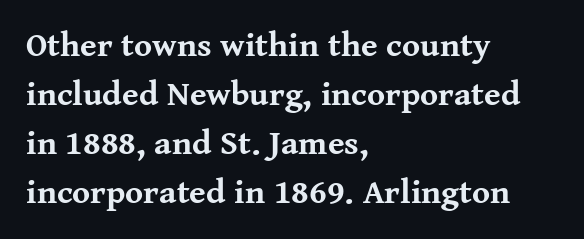
{"serif": "yes", "italic": "no", "bold": "yes", "weight": "bold", "width": "normal", "stroke_contrast": "medium", "x_height": "medium", "monospaced": "no", "underline": "no", "align": "left", "line_spacing": "normal", "line_spacing_ratio": 1.44, "letter_spacing": "normal", "letter_spacing_em": 0.0, "glyph_px": 34}
